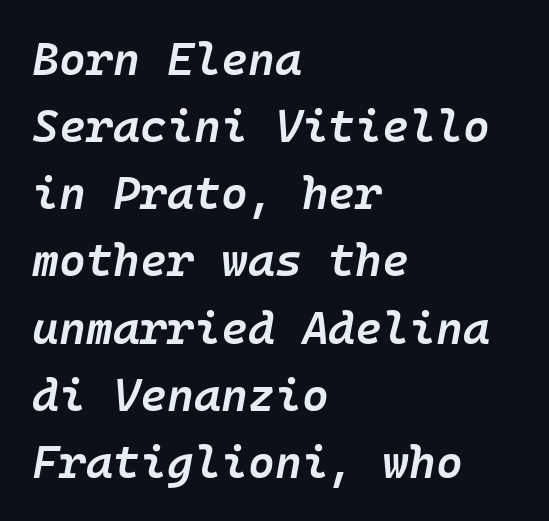
The image shows 46 px semibold type, italic (leaning right); set left-aligned, normal line spacing (1.46x), normal letter spacing, not underlined; low stroke contrast and a medium x-height.
